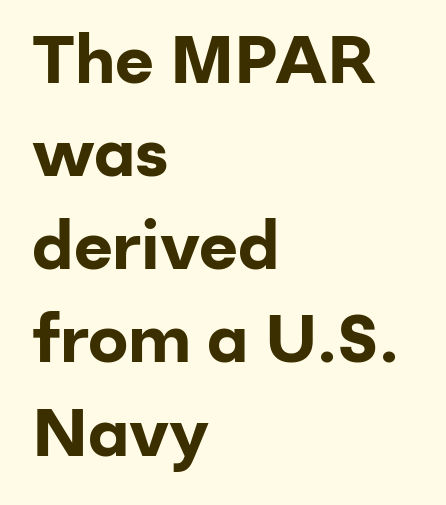
Q: Is the text bold? A: Yes.
Q: Is the text italic (slanted)? A: No, it is upright.
Q: Is the typeface a serif or a sans-serif typeface? A: Sans-serif.
Q: Is the text underlined? A: No.
Q: How is the paragraph aligned? A: Left-aligned.
Q: Is the spacing between letters normal or unusually wide? A: Normal.
Q: Is the spacing between lines tight, normal or loose? A: Normal.
Q: Width (condensed, normal, or wide)? A: Normal.
Q: Stroke contrast? A: Low.
Q: x-height? A: Medium.
Q: Monospaced? A: No.
